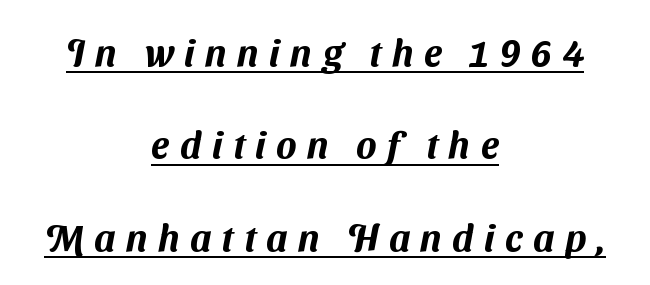
{"serif": "no", "width": "normal", "stroke_contrast": "medium", "x_height": "medium", "monospaced": "no", "underline": "yes", "align": "center", "line_spacing": "loose", "line_spacing_ratio": 2.43, "letter_spacing": "wide", "letter_spacing_em": 0.27, "glyph_px": 38}
